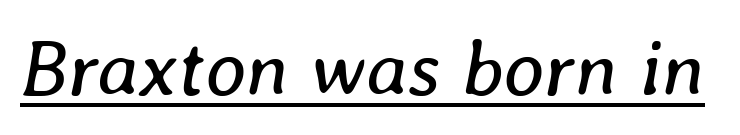
Students, note that the glyphs here touch the page at normal intervals. Character widths vary here, with narrow letters taking less room than wide ones. Letters have the restrained weight of plain body copy at most. Rendered with sloped, italic letterforms.
